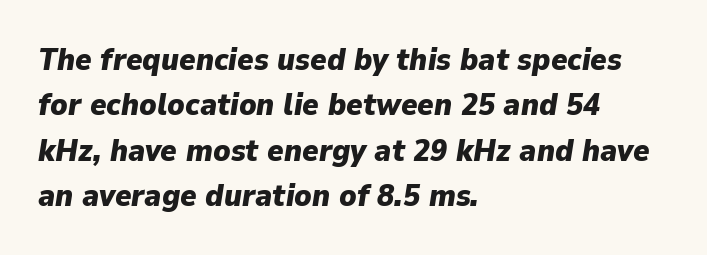
The image shows 31 px heavy type, italic (leaning right); set left-aligned, normal line spacing (1.46x), normal letter spacing, not underlined; low stroke contrast and a medium x-height.
